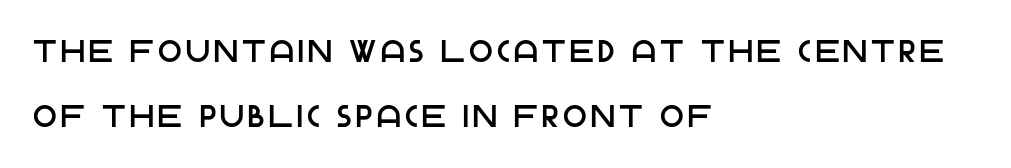
{"serif": "no", "italic": "no", "width": "normal", "stroke_contrast": "low", "x_height": "large", "monospaced": "no", "underline": "no", "align": "left", "line_spacing": "loose", "line_spacing_ratio": 2.1, "glyph_px": 31}
